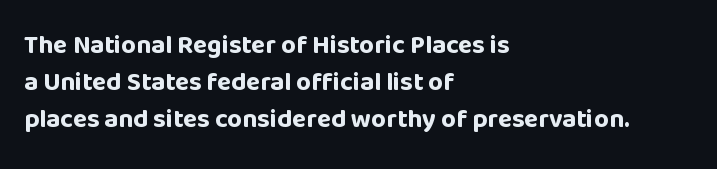
The image shows 26 px bold type, upright; set left-aligned, normal line spacing (1.43x), normal letter spacing, not underlined.
